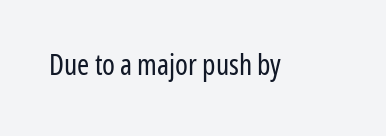
Does the type have serifs? No, each stem ends abruptly. The letters advance in unequal steps, a hallmark of proportional type. On a weight scale, this lands at 450 or below. Inter-character spacing is left at the font's built-in metrics. The space beneath each line is pristine and unruled. Posture: vertical.
